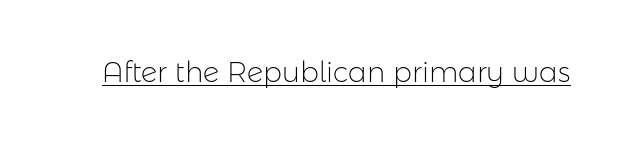
The image shows 28 px light sans-serif type, upright; set normal letter spacing, underlined; low stroke contrast and a medium x-height.
